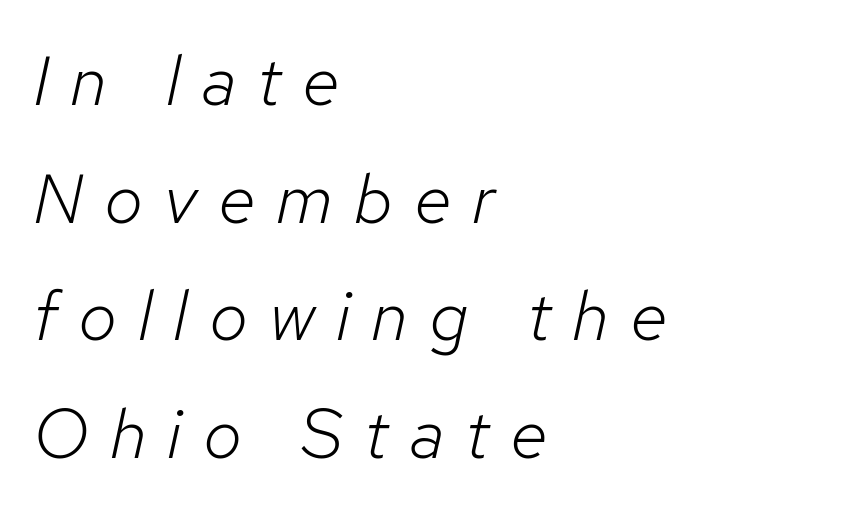
The image shows 70 px light type, italic (leaning right); set left-aligned, normal line spacing (1.68x), unusually wide letter spacing (+0.3 em), not underlined; low stroke contrast and a medium x-height.
